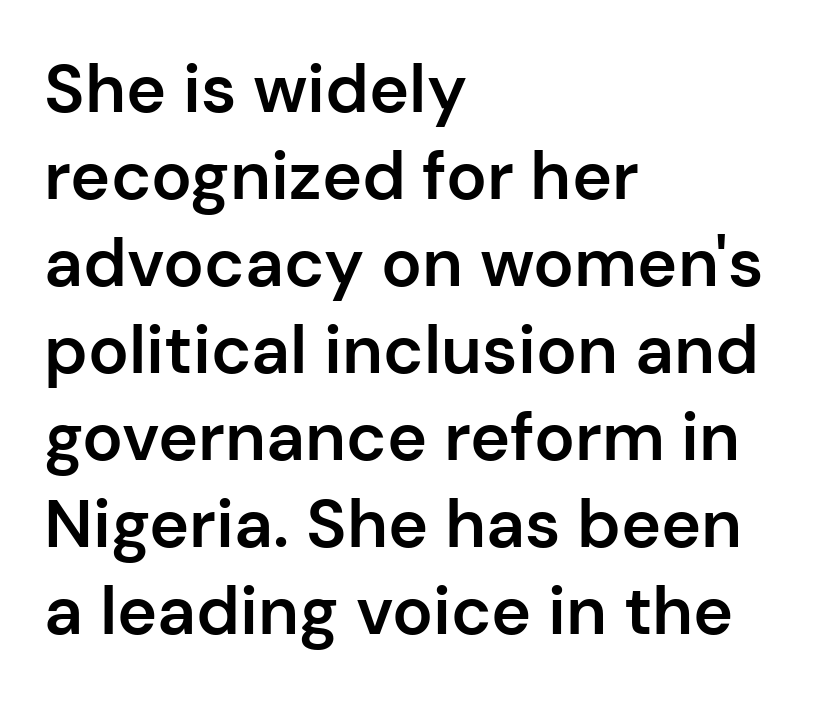
Q: Is the text bold? A: Semi-bold.
Q: Is the text italic (slanted)? A: No, it is upright.
Q: Is the typeface a serif or a sans-serif typeface? A: Sans-serif.
Q: Is the text underlined? A: No.
Q: How is the paragraph aligned? A: Left-aligned.
Q: Is the spacing between letters normal or unusually wide? A: Normal.
Q: Is the spacing between lines tight, normal or loose? A: Normal.
Q: Width (condensed, normal, or wide)? A: Normal.
Q: Stroke contrast? A: Low.
Q: x-height? A: Medium.
Q: Monospaced? A: No.
